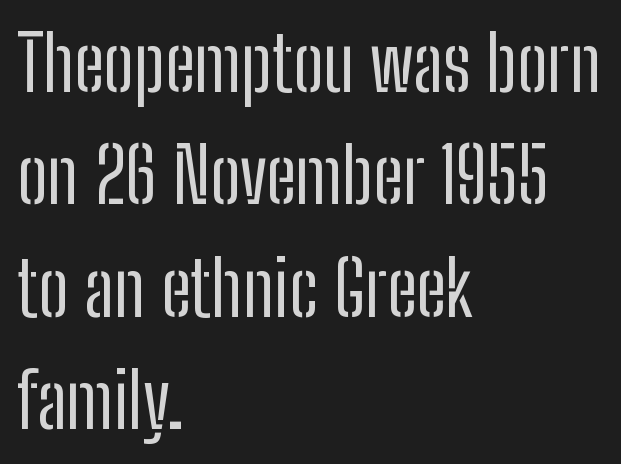
The image shows 76 px regular-weight, condensed sans-serif type, upright; set left-aligned, normal line spacing (1.48x), normal letter spacing, not underlined; low stroke contrast and a medium x-height.
